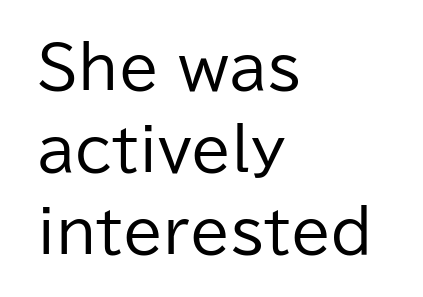
Q: Is the text bold? A: No.
Q: Is the text italic (slanted)? A: No, it is upright.
Q: Is the typeface a serif or a sans-serif typeface? A: Sans-serif.
Q: Is the text underlined? A: No.
Q: How is the paragraph aligned? A: Left-aligned.
Q: Is the spacing between letters normal or unusually wide? A: Normal.
Q: Is the spacing between lines tight, normal or loose? A: Normal.
Q: Width (condensed, normal, or wide)? A: Normal.
Q: Stroke contrast? A: Low.
Q: x-height? A: Medium.
Q: Monospaced? A: No.
